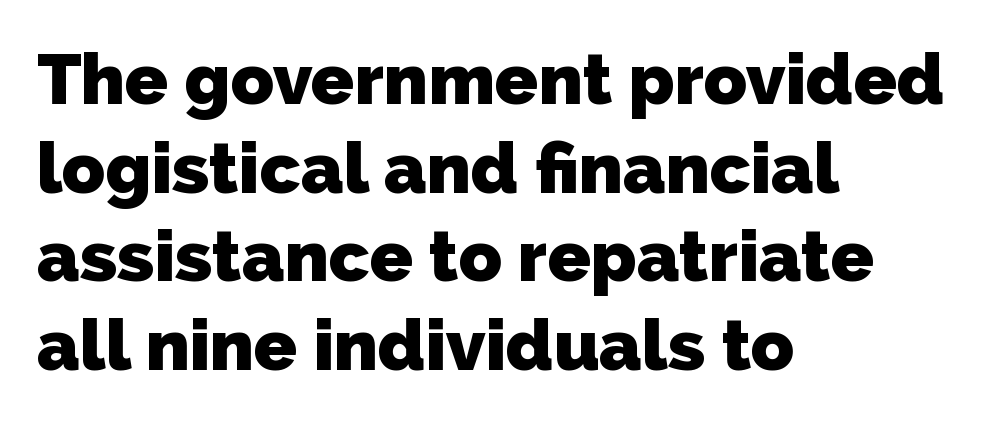
Do the characters align in a grid? No, the font is proportional. Does extra space separate the letters? No, they use regular spacing. Plain, unruled lines of type. Set as a true bold cut, around the 700 mark. Caption: multi-line text, flush left, ragged right.
